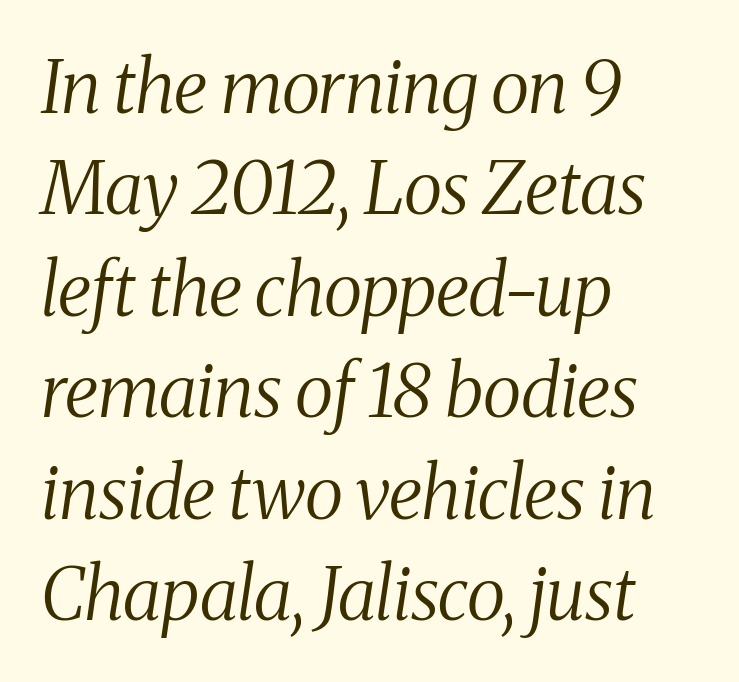
Letters have the restrained weight of plain body copy at most. These lines were composed using italics. Decoration check: the copy has no underline. Line spacing here is normal. Varying glyph widths throughout — classic text-font behaviour. Is this a sans? No — the strokes have serifs.
